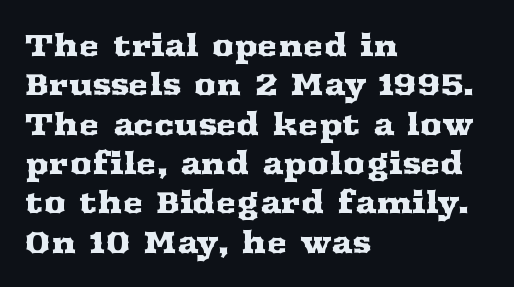
The image shows 31 px wide serif type, upright; set left-aligned, normal line spacing (1.27x), normal letter spacing, not underlined; medium stroke contrast and a medium x-height.
